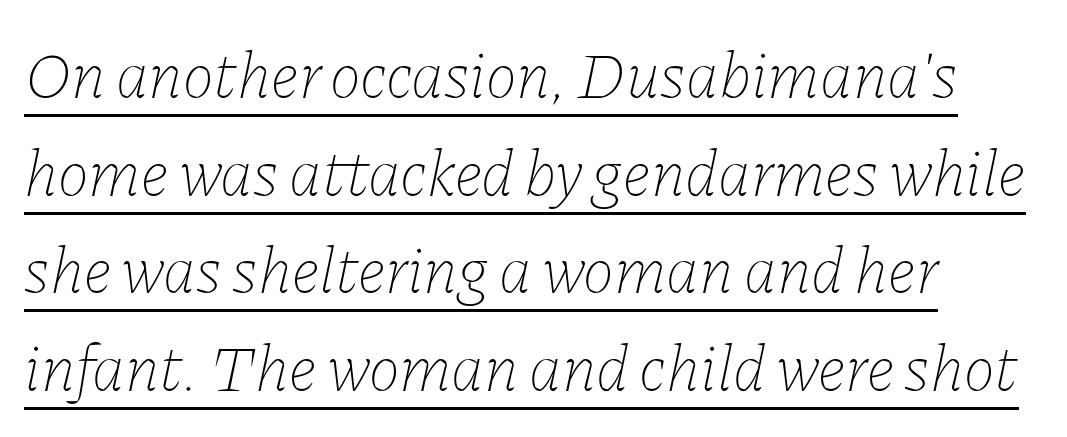
Q: Is the text bold? A: No.
Q: Is the text italic (slanted)? A: Yes, it leans right by about 11 degrees.
Q: Is the text underlined? A: Yes.
Q: How is the paragraph aligned? A: Left-aligned.
Q: Is the spacing between letters normal or unusually wide? A: Normal.
Q: Is the spacing between lines tight, normal or loose? A: Normal.
Q: Width (condensed, normal, or wide)? A: Normal.
Q: Stroke contrast? A: Low.
Q: x-height? A: Medium.
Q: Monospaced? A: No.
